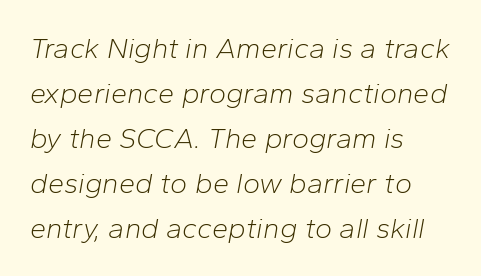
The image shows 29 px light type, italic (leaning right); set left-aligned, normal line spacing (1.55x), normal letter spacing, not underlined; low stroke contrast and a medium x-height.
